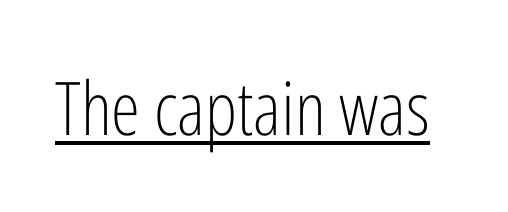
Q: Is the text bold? A: No.
Q: Is the text italic (slanted)? A: No, it is upright.
Q: Is the typeface a serif or a sans-serif typeface? A: Sans-serif.
Q: Is the text underlined? A: Yes.
Q: Is the spacing between letters normal or unusually wide? A: Normal.
Q: Width (condensed, normal, or wide)? A: Condensed.
Q: Stroke contrast? A: Low.
Q: x-height? A: Medium.
Q: Monospaced? A: No.
